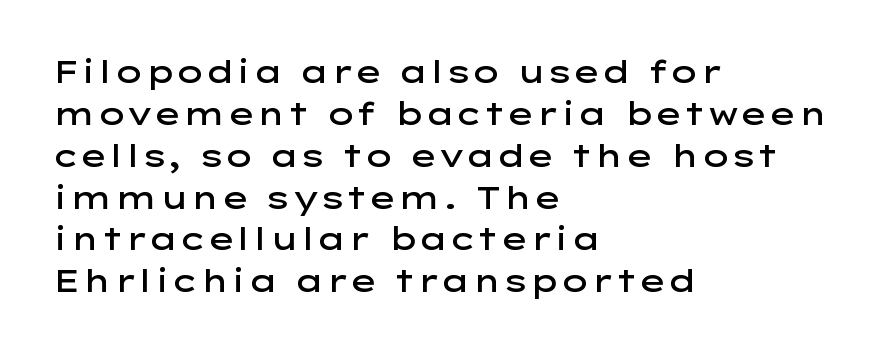
The image shows 31 px semibold, wide sans-serif type, upright; set left-aligned, normal line spacing (1.35x), normal letter spacing, not underlined; low stroke contrast and a medium x-height.
